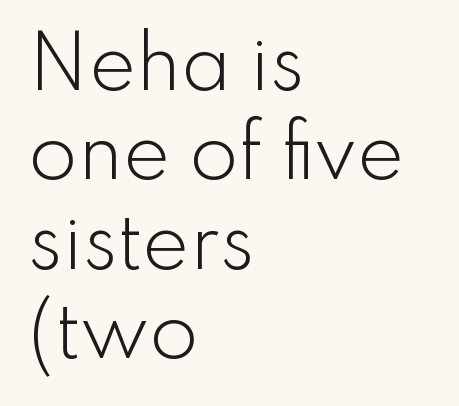
{"serif": "no", "italic": "no", "bold": "no", "weight": "light", "width": "normal", "stroke_contrast": "low", "x_height": "small", "monospaced": "no", "underline": "no", "align": "left", "line_spacing": "normal", "line_spacing_ratio": 1.26, "letter_spacing": "normal", "letter_spacing_em": 0.0, "glyph_px": 71}
